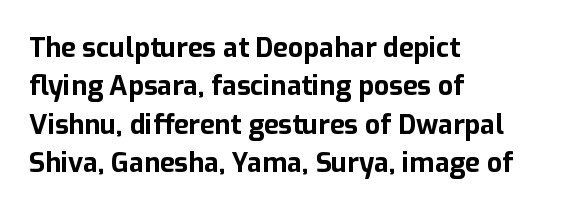
Glyph-to-glyph distance matches everyday printed text. Notice how thick the strokes are: this is what a full bold looks like. A normal amount of white space separates one row of letters from the next. Only glyphs here, with clear space below each row. Vertical strokes here are truly vertical.
